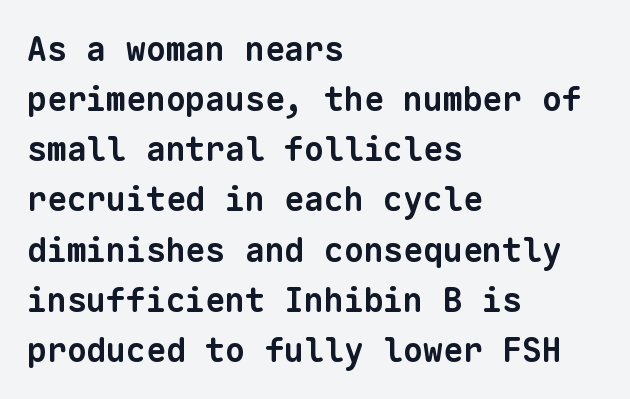
Students, note that the glyphs here touch the page at normal intervals. Underlining? Definitely not there. The rendering uses typewriter-style spacing with identical character cells. The face used here has the dense, thick strokes of a bold. Are there feet on the stems? There aren't — it's a sans.
